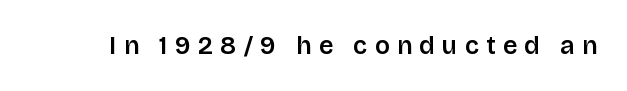
{"italic": "no", "underline": "no", "letter_spacing": "wide", "letter_spacing_em": 0.29, "glyph_px": 25}
